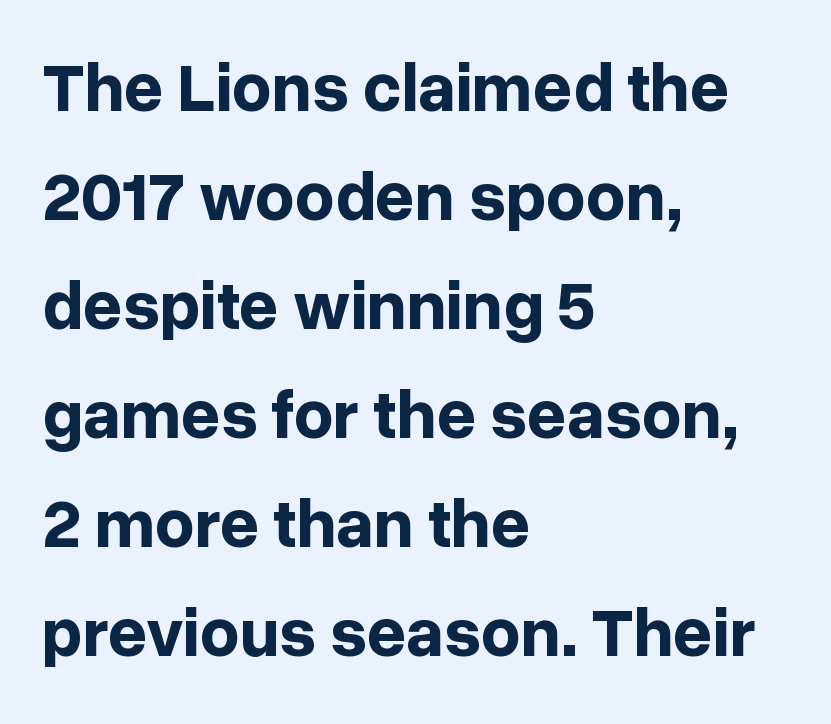
{"serif": "no", "italic": "no", "bold": "yes", "weight": "bold", "width": "normal", "stroke_contrast": "low", "x_height": "medium", "monospaced": "no", "underline": "no", "align": "left", "line_spacing": "normal", "line_spacing_ratio": 1.58, "letter_spacing": "normal", "letter_spacing_em": 0.0, "glyph_px": 69}
